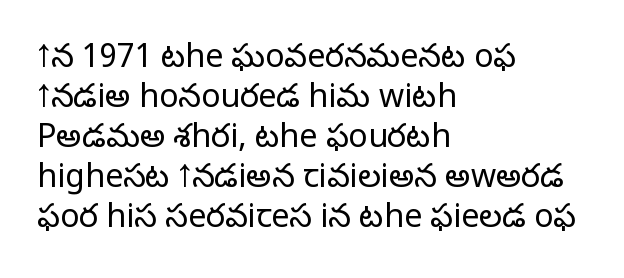
Typeset ragged right — the left edge is the straight one. To sum up the face: it is a sans, with no serifs. Is there much room between lines? A standard amount, neither cramped nor airy. Note the varied advance widths — an 'i' is clearly narrower than an 'm'. The zone under the glyphs is completely vacant.
